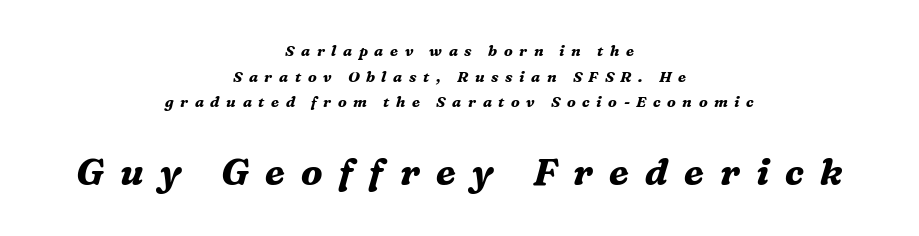
Q: Is the text bold? A: Yes.
Q: Is the text italic (slanted)? A: Yes, it leans right by about 16 degrees.
Q: Is the typeface a serif or a sans-serif typeface? A: Serif.
Q: Is the text underlined? A: No.
Q: How is the paragraph aligned? A: Centered.
Q: Is the spacing between letters normal or unusually wide? A: Unusually wide.
Q: Which block of text is set in a larger size, the first (top) or the second (bottom)? A: The second (bottom) one.
Q: Width (condensed, normal, or wide)? A: Normal.
Q: Stroke contrast? A: Medium.
Q: x-height? A: Medium.
Q: Monospaced? A: No.
